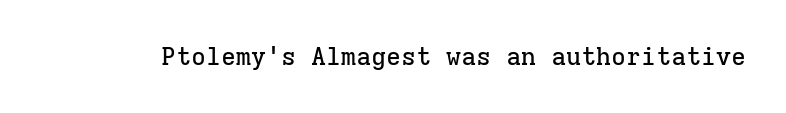
The image shows 25 px text type, upright; set normal letter spacing, not underlined.
